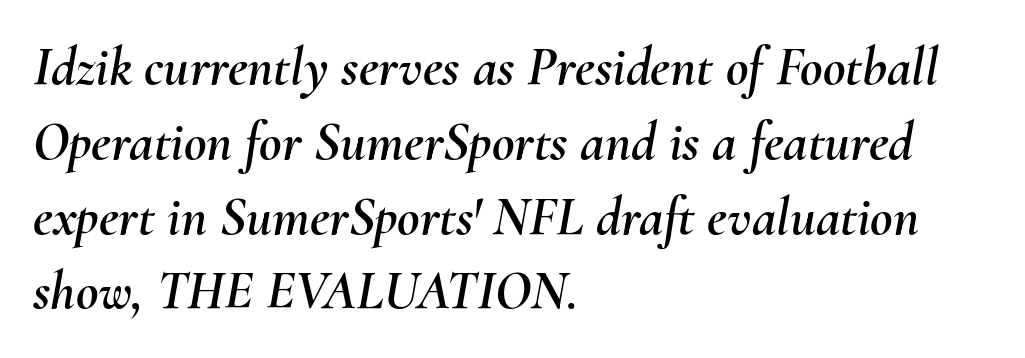
The image shows 55 px text type, italic (leaning right); set left-aligned, normal line spacing (1.36x), normal letter spacing, not underlined; medium stroke contrast and a small x-height.
